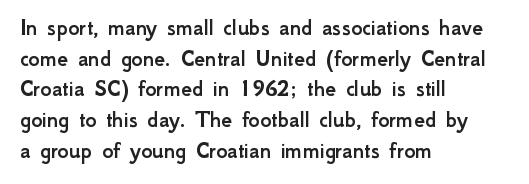
The image shows 24 px text type, upright; set left-aligned, normal line spacing (1.28x), normal letter spacing, not underlined.
